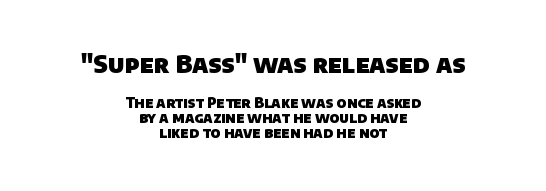
{"bold": "yes", "underline": "no", "align": "center", "line_spacing": "tight", "line_spacing_ratio": 1.08, "letter_spacing": "normal", "letter_spacing_em": 0.0, "larger_block": "first", "size_ratio": 1.71, "glyph_px": 24}
